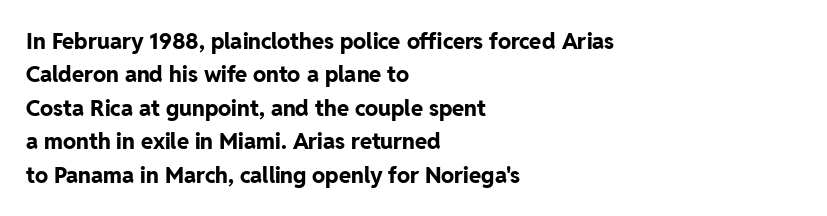
The strip under each line holds only bare page. Between one letter and the next there's only the usual sliver of space. Is there any slant? The stems are plumb. Plenty of ink on the page — the face is bold. Leading matches the norm, producing a regular column.
